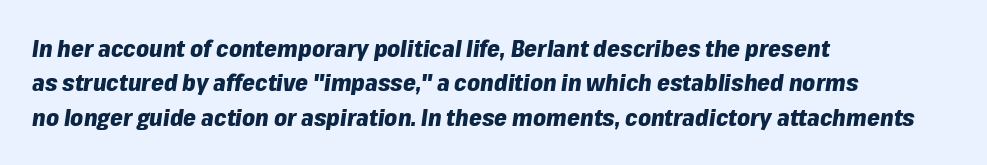
Q: Is the text bold? A: Yes.
Q: Is the text italic (slanted)? A: Yes, it leans right by about 8 degrees.
Q: Is the text underlined? A: No.
Q: How is the paragraph aligned? A: Left-aligned.
Q: Is the spacing between letters normal or unusually wide? A: Normal.
Q: Is the spacing between lines tight, normal or loose? A: Normal.
